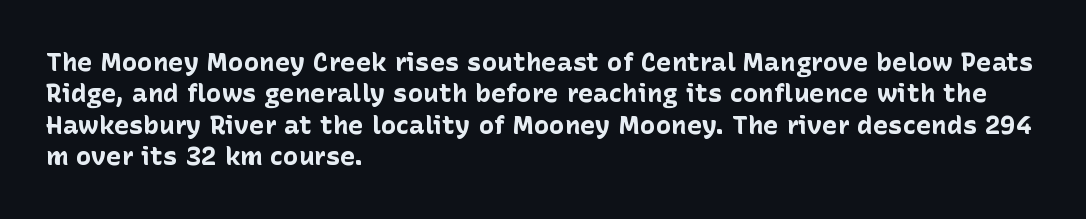
{"italic": "no", "bold": "yes", "underline": "no", "align": "left", "line_spacing_ratio": 1.21, "letter_spacing": "normal", "letter_spacing_em": 0.0, "glyph_px": 26}
